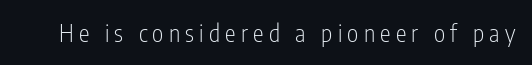
{"italic": "no", "bold": "no", "underline": "no", "letter_spacing": "wide", "letter_spacing_em": 0.22, "glyph_px": 24}
